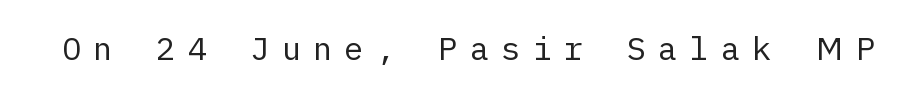
Q: Is the text bold? A: No.
Q: Is the text italic (slanted)? A: No, it is upright.
Q: Is the typeface a serif or a sans-serif typeface? A: Sans-serif.
Q: Is the text underlined? A: No.
Q: Is the spacing between letters normal or unusually wide? A: Unusually wide.
Q: Width (condensed, normal, or wide)? A: Normal.
Q: Stroke contrast? A: Low.
Q: x-height? A: Medium.
